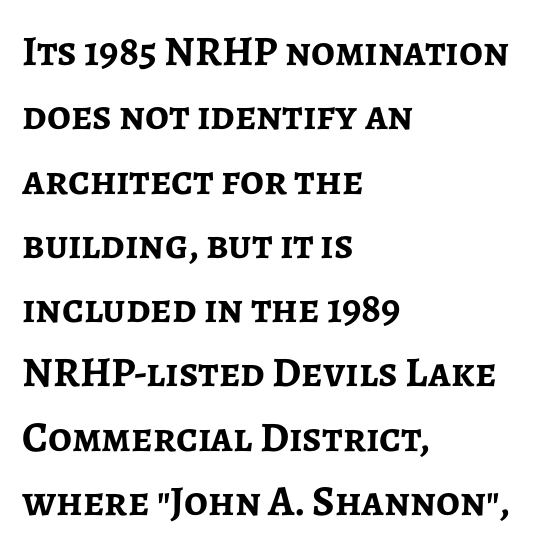
{"serif": "no", "italic": "no", "bold": "yes", "weight": "semibold", "width": "normal", "stroke_contrast": "low", "x_height": "medium", "monospaced": "no", "underline": "no", "align": "left", "line_spacing": "normal", "line_spacing_ratio": 1.53, "letter_spacing": "normal", "letter_spacing_em": 0.0, "glyph_px": 42}
